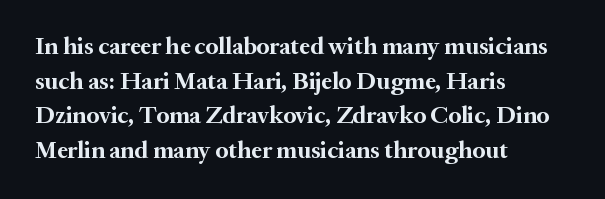
Rule under the text: the space is simply empty. Nothing unusual about the tracking: characters are spaced as the font intends. Leading: standard. This sample uses an upright cut, with every glyph sitting square on the baseline. Set as a true bold cut, around the 700 mark. Line beginnings align vertically; line endings do not.
